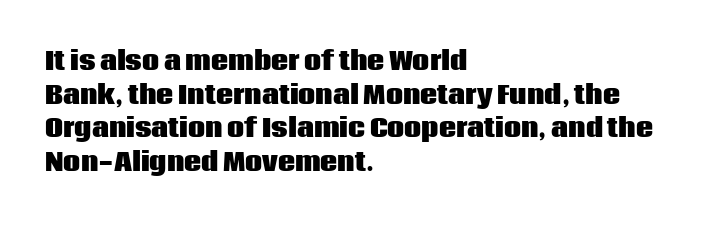
Q: Is the text bold? A: Yes.
Q: Is the text italic (slanted)? A: No, it is upright.
Q: Is the text underlined? A: No.
Q: How is the paragraph aligned? A: Left-aligned.
Q: Is the spacing between letters normal or unusually wide? A: Normal.
Q: Is the spacing between lines tight, normal or loose? A: Normal.
